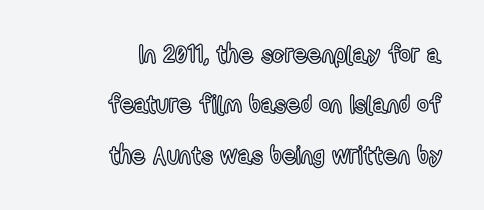
Just letters on the line, the space beneath them empty. Line ends are locked; line starts wander. The tracking reads as untouched default to a designer's eye. Baseline-to-baseline distance is far greater than the letter height.
